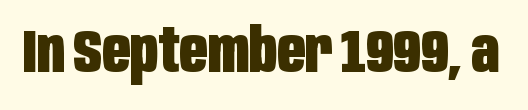
{"serif": "no", "italic": "no", "bold": "yes", "weight": "heavy", "width": "condensed", "stroke_contrast": "low", "x_height": "large", "monospaced": "no", "underline": "no", "letter_spacing": "normal", "letter_spacing_em": 0.0, "glyph_px": 61}
